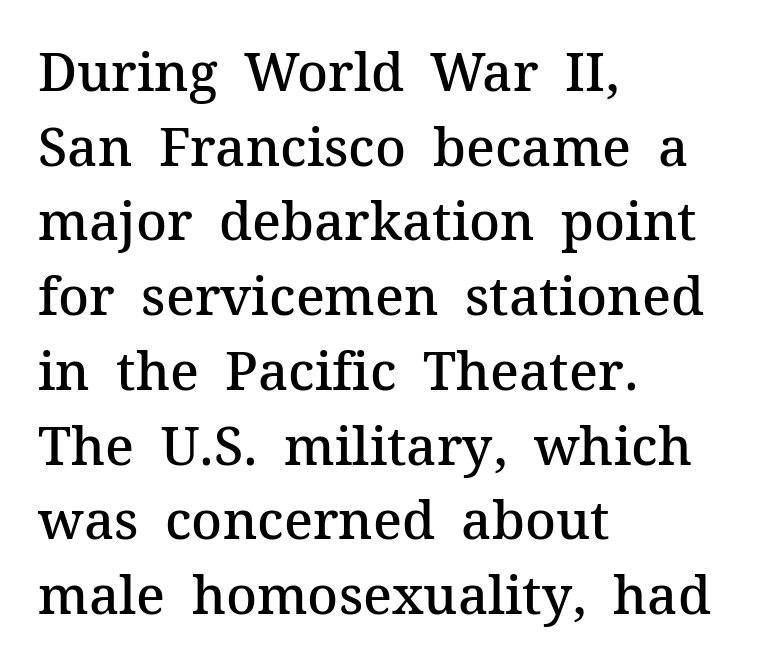
Q: Is the text bold? A: Semi-bold.
Q: Is the text italic (slanted)? A: No, it is upright.
Q: Is the typeface a serif or a sans-serif typeface? A: Serif.
Q: Is the text underlined? A: No.
Q: How is the paragraph aligned? A: Left-aligned.
Q: Is the spacing between letters normal or unusually wide? A: Normal.
Q: Is the spacing between lines tight, normal or loose? A: Normal.
Q: Width (condensed, normal, or wide)? A: Normal.
Q: Stroke contrast? A: Medium.
Q: x-height? A: Medium.
Q: Monospaced? A: No.
